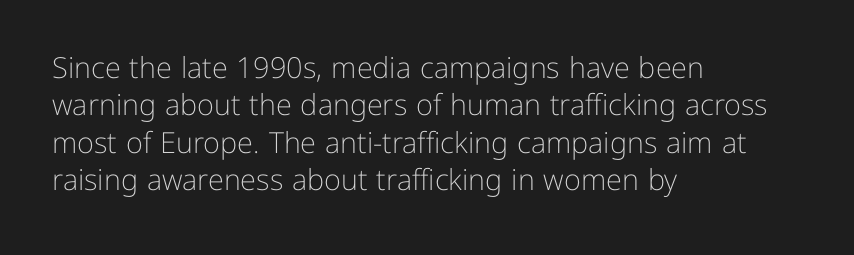
The image shows 29 px light sans-serif type, upright; set left-aligned, normal line spacing (1.29x), normal letter spacing, not underlined; low stroke contrast and a medium x-height.
